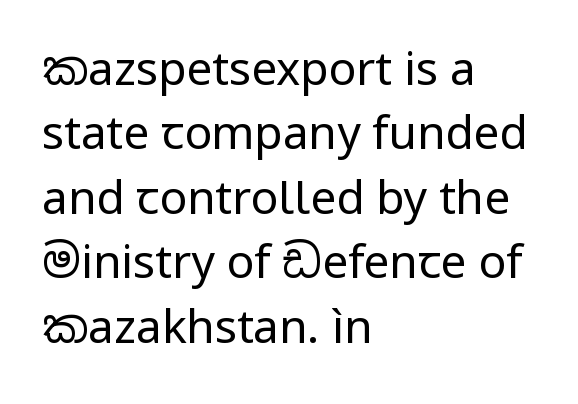
Notice how descenders clear the ascenders below comfortably — that's standard leading. Stem width sits at or under what a default text font uses. The strip under each line holds only bare page. Is the letter spacing exaggerated? No — it looks like the ordinary default.
